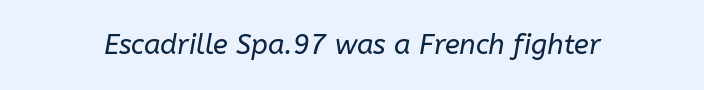
{"italic": "yes", "lean": "right", "slant_degrees": 10, "bold": "no", "weight": "regular", "width": "normal", "stroke_contrast": "low", "x_height": "medium", "monospaced": "no", "underline": "no", "letter_spacing": "normal", "letter_spacing_em": 0.0, "glyph_px": 28}
